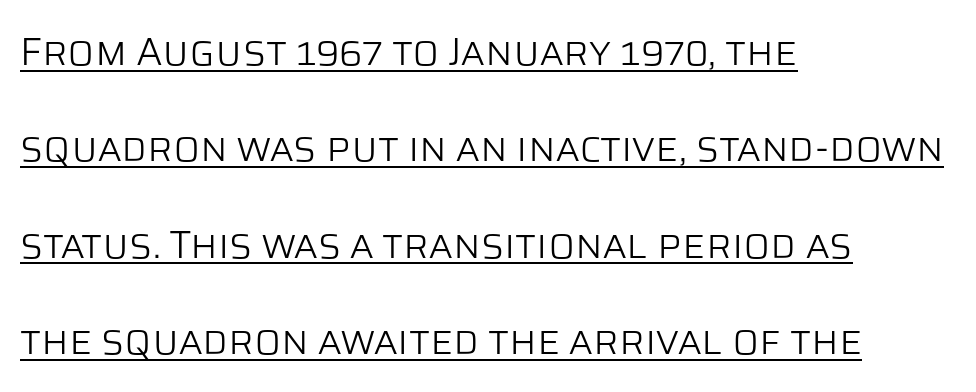
Q: Is the text bold? A: No.
Q: Is the text italic (slanted)? A: No, it is upright.
Q: Is the typeface a serif or a sans-serif typeface? A: Sans-serif.
Q: Is the text underlined? A: Yes.
Q: How is the paragraph aligned? A: Left-aligned.
Q: Is the spacing between letters normal or unusually wide? A: Normal.
Q: Is the spacing between lines tight, normal or loose? A: Loose.
Q: Width (condensed, normal, or wide)? A: Normal.
Q: Stroke contrast? A: Low.
Q: x-height? A: Large.
Q: Monospaced? A: No.
